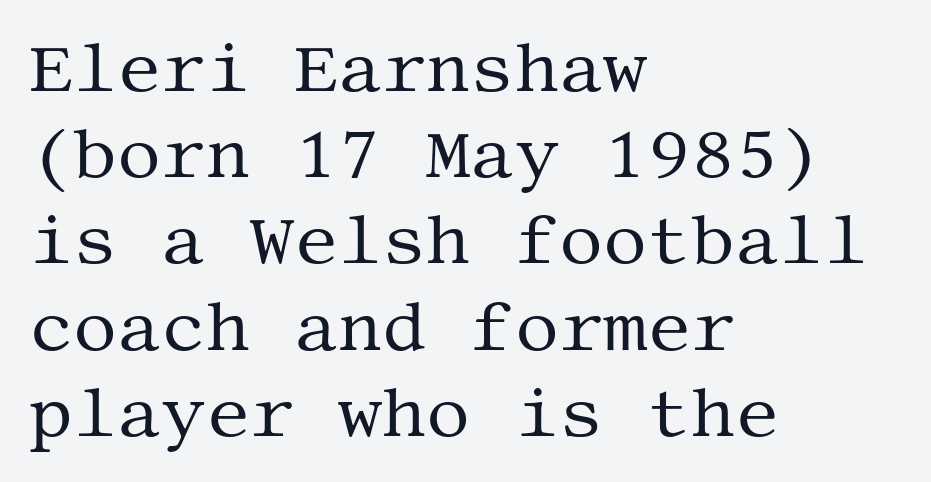
The image shows 69 px regular-weight serif type, upright; set left-aligned, normal line spacing (1.25x), normal letter spacing, not underlined; medium stroke contrast and a large x-height.
